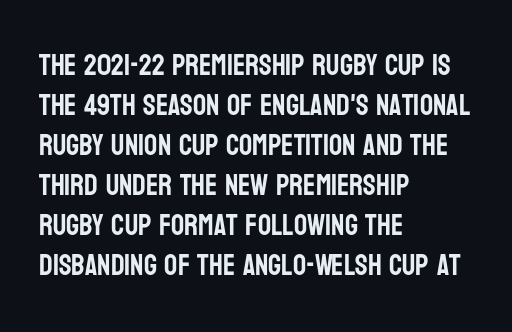
The image shows 29 px condensed sans-serif type, upright; set left-aligned, normal line spacing (1.38x), normal letter spacing, not underlined; low stroke contrast and a large x-height.
